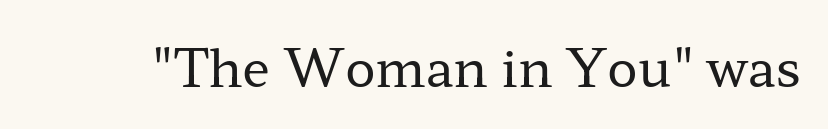
The image shows 51 px regular-weight, wide serif type, upright; set normal letter spacing, not underlined; low stroke contrast and a medium x-height.
